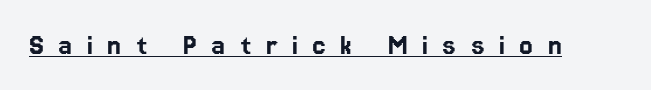
The designer went with a sans here, leaving each stem footless. Between one letter and the next there's a generous, obvious gap. Spacing verdict: proportional, widths tailored to each character. No italicization has been applied; the sample stays upright. The face used here appears with an underline applied.
